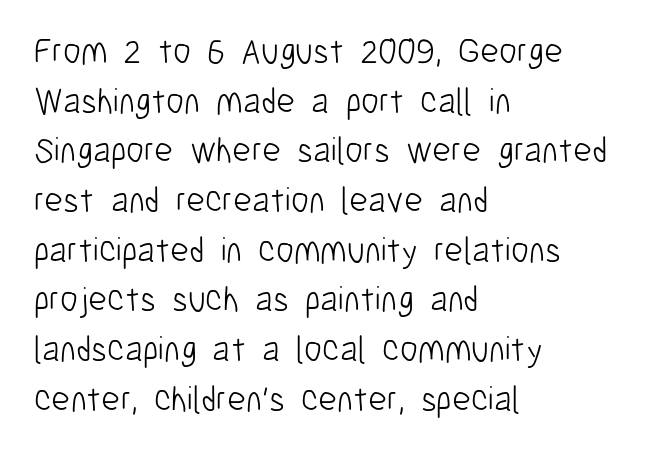
This is roman type, the default non-slanted kind. The rendering keeps characters at their native spacing. You could not count columns in this text — the font is proportionally spaced. Each letter's strokes conclude bluntly, with no projecting serifs. Only glyphs here, with clear space below each row.
